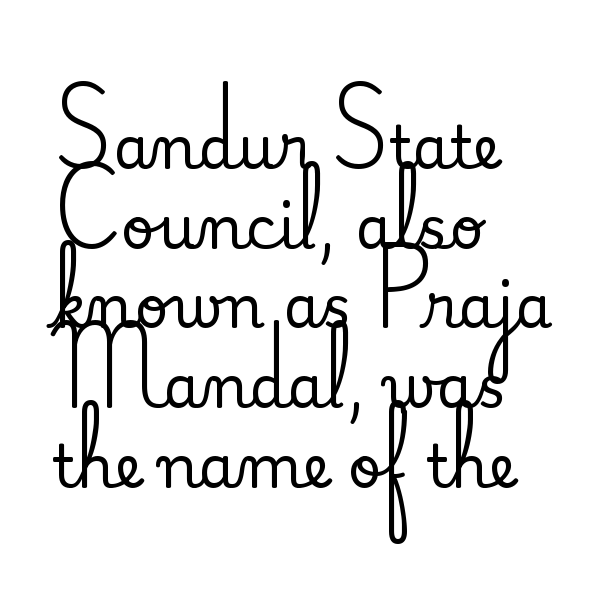
The image shows 59 px serif type, upright; set left-aligned, normal line spacing (1.35x), normal letter spacing, not underlined; medium stroke contrast and a small x-height.
